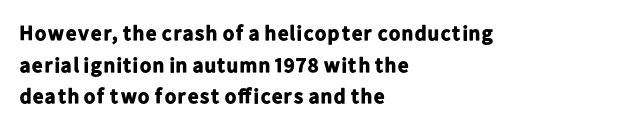
{"italic": "no", "bold": "yes", "underline": "no", "align": "left", "line_spacing": "normal", "line_spacing_ratio": 1.51, "letter_spacing": "normal", "letter_spacing_em": 0.0, "glyph_px": 21}
